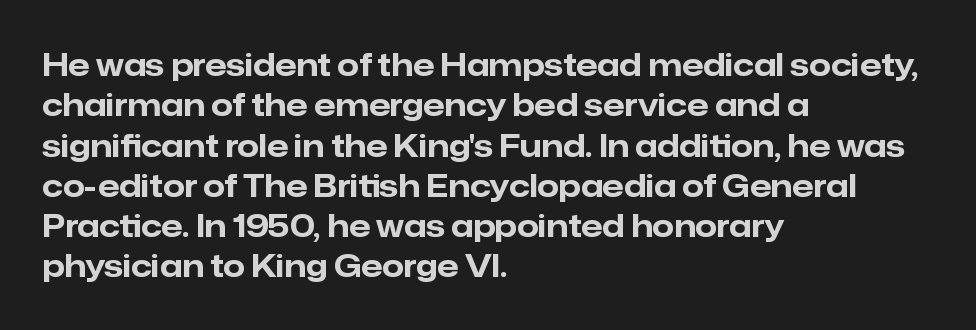
Stroke thickness is high; the sample reads as a true bold. Here the designer chose a conventional face with non-uniform glyph widths. Each line starts at the same left margin while the right side varies. The typeface chosen for these lines omits serifs. Normally led — the rows are evenly, conventionally spaced. Ascenders rise straight up at ninety degrees.
